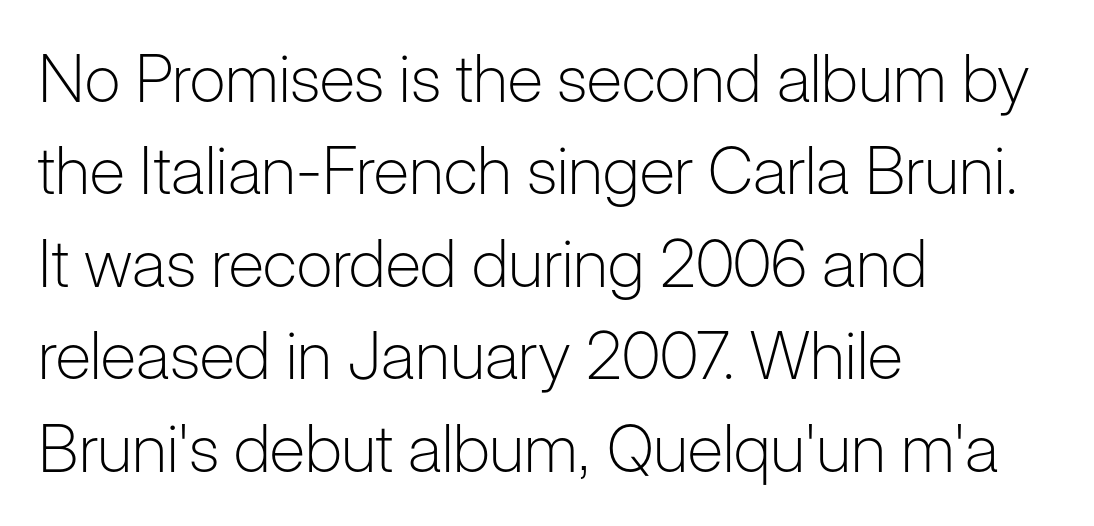
Regular leading. Visually the block forms a straight wall on the left and a jagged coastline on the right. Look at the bottom of the vertical strokes: they stop flat, with no serifs. The face used here is proportionally spaced, like ordinary book or web type. Ink coverage per letter is moderate at most.
